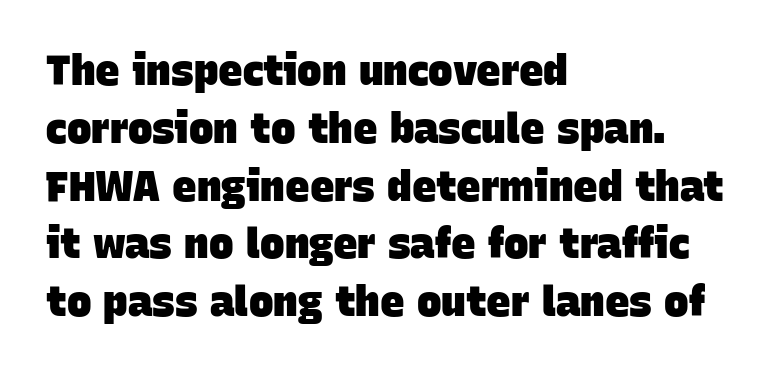
{"serif": "no", "bold": "yes", "weight": "heavy", "width": "normal", "stroke_contrast": "low", "x_height": "large", "monospaced": "no", "underline": "no", "align": "left", "line_spacing": "normal", "line_spacing_ratio": 1.41, "letter_spacing": "normal", "letter_spacing_em": 0.0, "glyph_px": 41}
